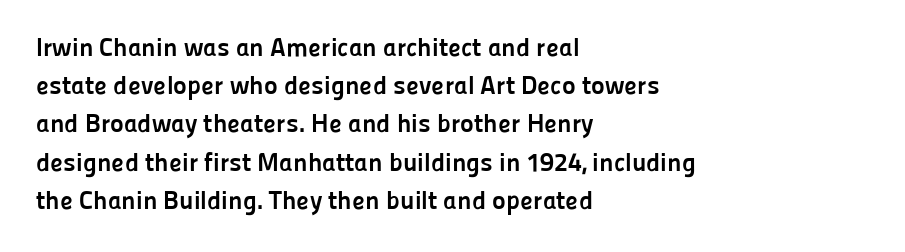
One glance says typical: line gaps are just what's usual. Students, note that the glyphs here touch the page at normal intervals. When letters stand straight like this, we call the style roman or upright. The string is rendered with underlining switched off. Casual observation: everything's shoved over to the left.
